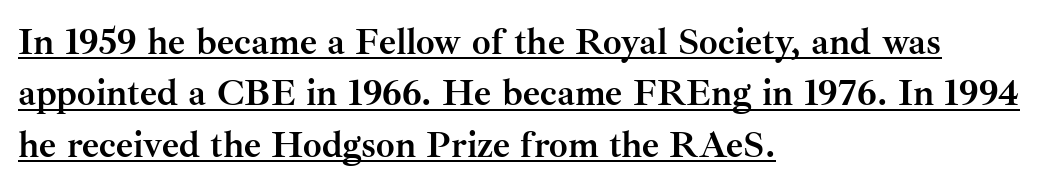
{"serif": "yes", "italic": "no", "bold": "yes", "weight": "semibold", "width": "normal", "stroke_contrast": "medium", "x_height": "small", "monospaced": "no", "underline": "yes", "align": "left", "line_spacing": "normal", "line_spacing_ratio": 1.39, "letter_spacing": "normal", "letter_spacing_em": 0.0, "glyph_px": 37}
